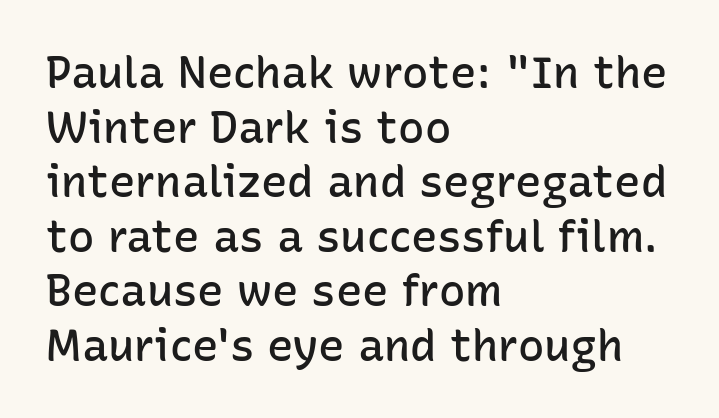
The image shows 44 px semibold sans-serif type, upright; set left-aligned, line spacing 1.24x, normal letter spacing, not underlined; low stroke contrast and a medium x-height.
